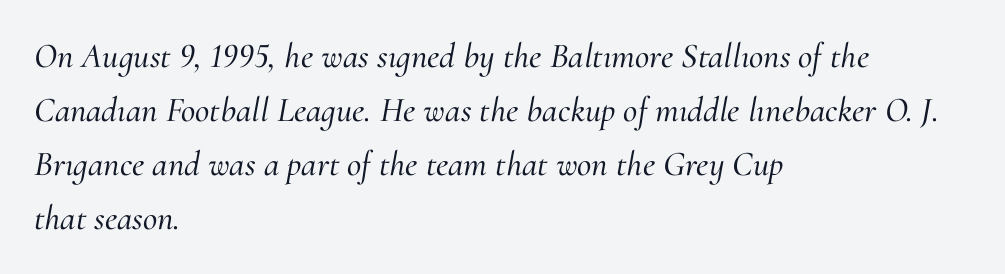
{"serif": "yes", "italic": "yes", "lean": "right", "slant_degrees": 10, "width": "normal", "stroke_contrast": "medium", "x_height": "small", "monospaced": "no", "underline": "no", "align": "left", "line_spacing": "normal", "line_spacing_ratio": 1.54, "letter_spacing": "normal", "letter_spacing_em": 0.0, "glyph_px": 35}
